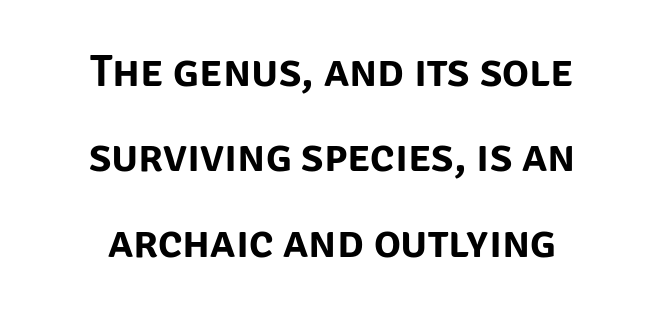
The image shows 45 px sans-serif type, upright; set centered, loose line spacing (1.9x), normal letter spacing, not underlined; low stroke contrast and a large x-height.
